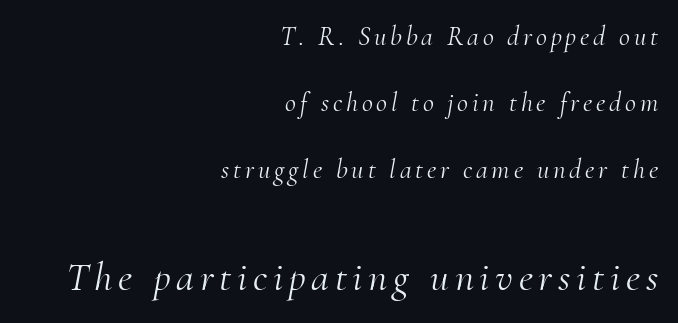
{"serif": "yes", "italic": "yes", "lean": "right", "slant_degrees": 10, "bold": "no", "weight": "light", "width": "normal", "stroke_contrast": "medium", "x_height": "small", "monospaced": "no", "underline": "no", "align": "right", "line_spacing": "loose", "line_spacing_ratio": 2.46, "larger_block": "second", "size_ratio": 1.52, "glyph_px": 41}
